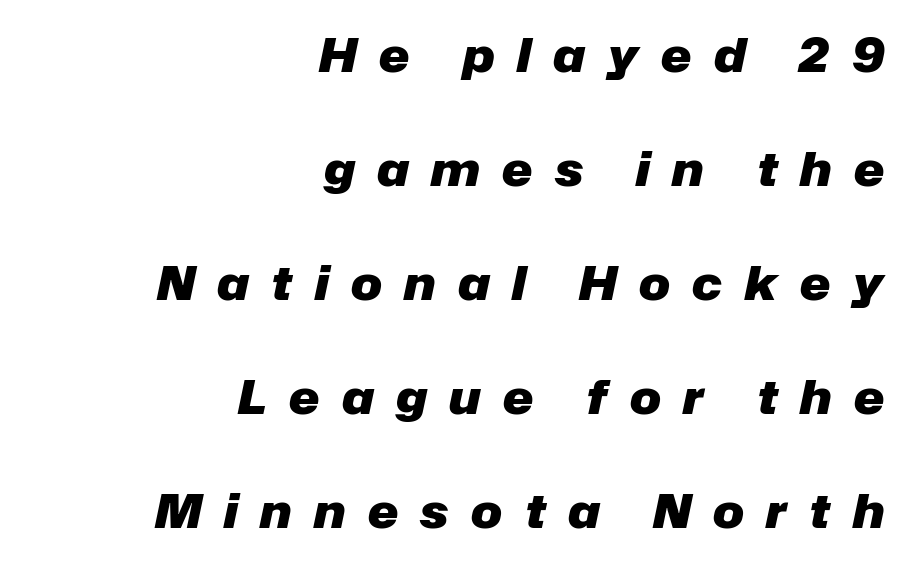
Pretty heavy lettering here — definitely bold. Teacher's note: observe the even right margin — that is flush-right alignment. Students, observe: this is what heavily led, spacious text looks like. You could not count columns in this text — the font is proportionally spaced. Compared with typical body copy, the letter spacing here is much looser. The face used here has a pronounced slope to its letters.
